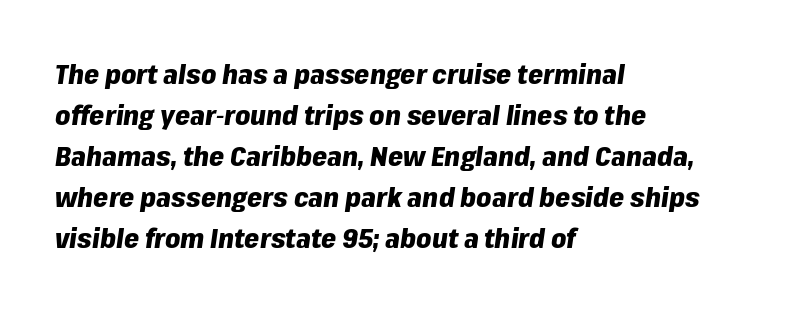
Vertical spacing — default. Tracking value appears to be zero — textbook default spacing. Its strokes are broad and dark, the hallmark of bold type. Compared with a centered layout, this one pins lines to the left instead. Looking at the ascenders, they clearly lean. Check under the words: just untouched page.
